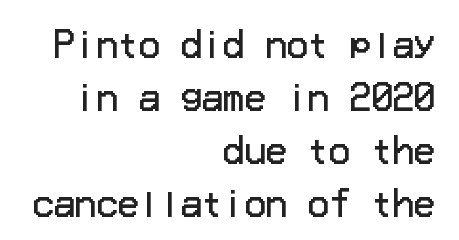
Q: Is the text bold? A: No.
Q: Is the text italic (slanted)? A: No, it is upright.
Q: Is the typeface a serif or a sans-serif typeface? A: Sans-serif.
Q: Is the text underlined? A: No.
Q: How is the paragraph aligned? A: Right-aligned.
Q: Is the spacing between letters normal or unusually wide? A: Normal.
Q: Is the spacing between lines tight, normal or loose? A: Normal.
Q: Width (condensed, normal, or wide)? A: Normal.
Q: Stroke contrast? A: Low.
Q: x-height? A: Medium.
